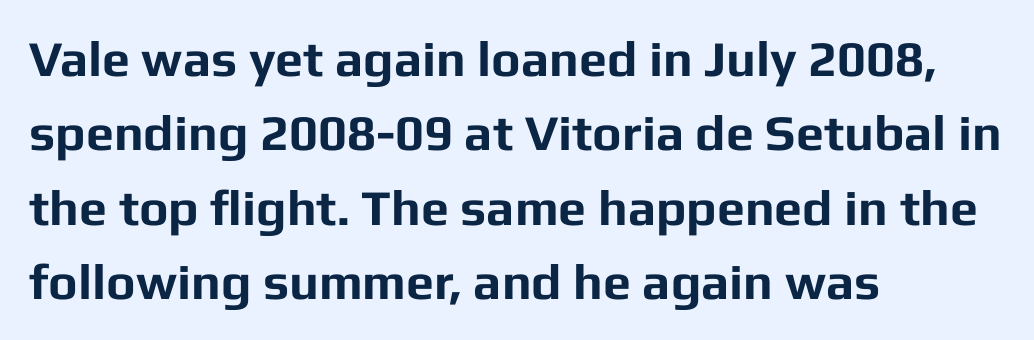
Default kerning and tracking; the words read as compact shapes. To sum up the face: it is a sans, with no serifs. The passage shown is typed in a proportional face where columns would drift. These lines sit exactly where default settings would place them.
